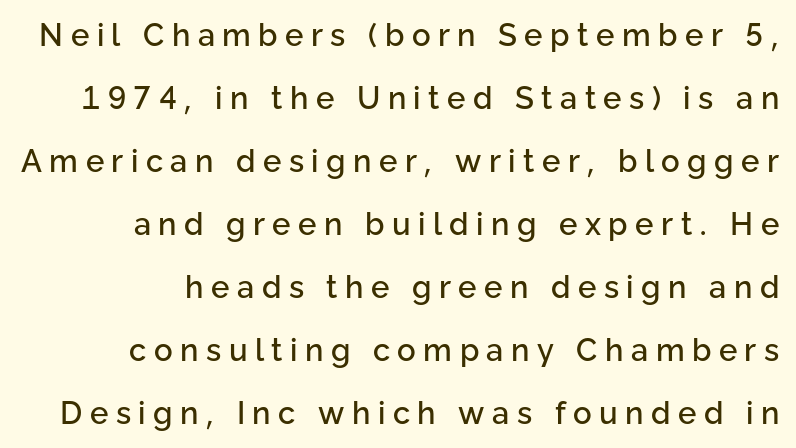
Ascenders rise straight up at ninety degrees. Baseline-to-baseline distance is far greater than the letter height. The paragraph has a hard right edge and a soft left edge. Descender tails drop into unmarked territory. The rendering uses natural spacing where letterforms have individual widths.
